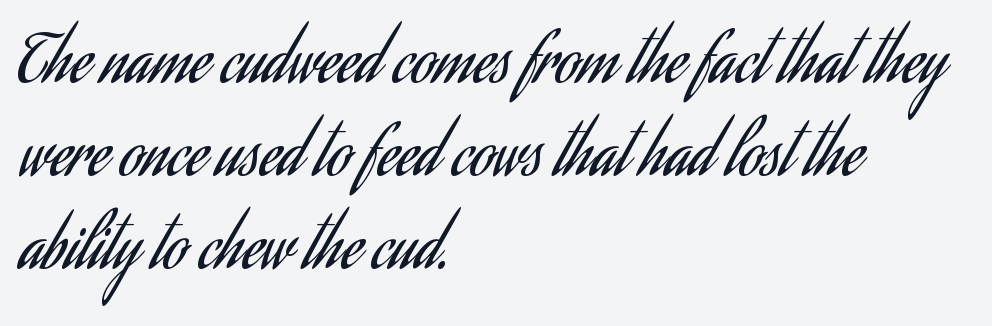
Q: Is the text bold? A: No.
Q: Is the text italic (slanted)? A: Yes.
Q: Is the typeface a serif or a sans-serif typeface? A: Sans-serif.
Q: Is the text underlined? A: No.
Q: How is the paragraph aligned? A: Left-aligned.
Q: Is the spacing between letters normal or unusually wide? A: Normal.
Q: Is the spacing between lines tight, normal or loose? A: Normal.
Q: Width (condensed, normal, or wide)? A: Condensed.
Q: Stroke contrast? A: Low.
Q: x-height? A: Small.
Q: Monospaced? A: No.
